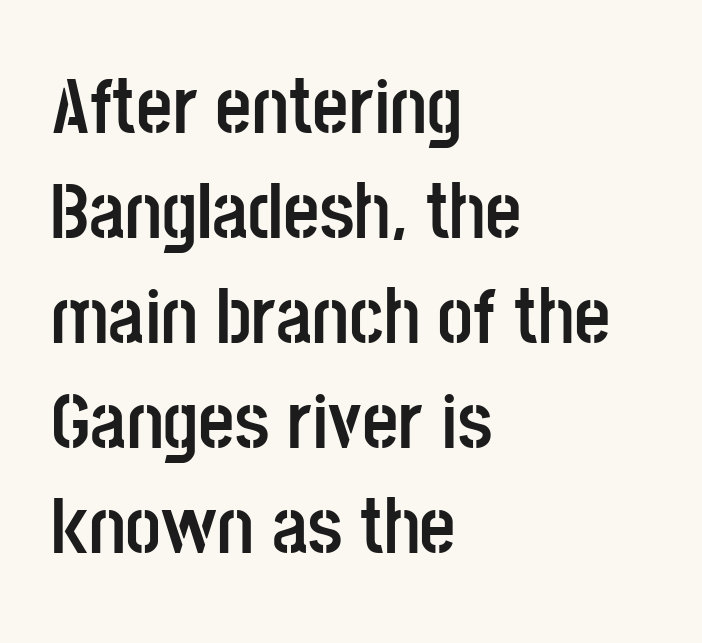
The image shows 79 px semibold, condensed sans-serif type, upright; set left-aligned, normal line spacing (1.33x), normal letter spacing, not underlined; low stroke contrast and a large x-height.
